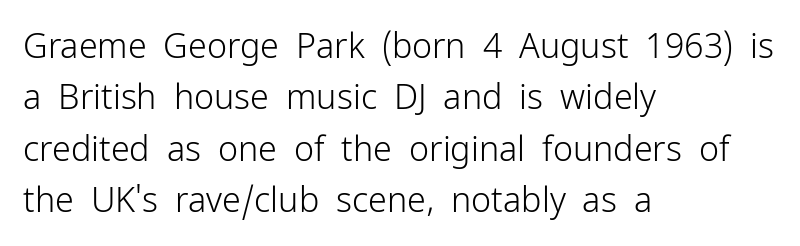
{"serif": "no", "italic": "no", "bold": "no", "weight": "light", "width": "normal", "stroke_contrast": "low", "x_height": "medium", "monospaced": "no", "underline": "no", "align": "left", "line_spacing": "normal", "line_spacing_ratio": 1.51, "letter_spacing": "normal", "letter_spacing_em": 0.0, "glyph_px": 34}
